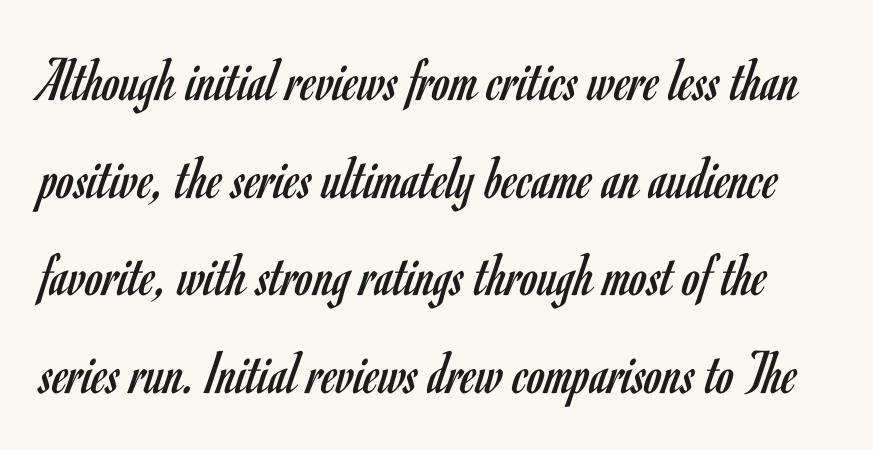
The image shows 63 px regular-weight, condensed sans-serif type; set normal line spacing (1.55x), normal letter spacing, not underlined; low stroke contrast and a small x-height.
